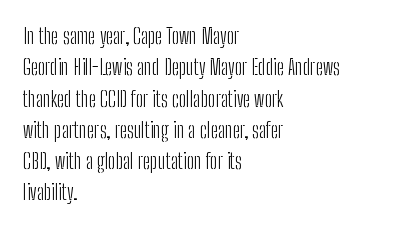
The image shows 21 px text type, upright; set left-aligned, normal line spacing (1.49x), normal letter spacing, not underlined.
